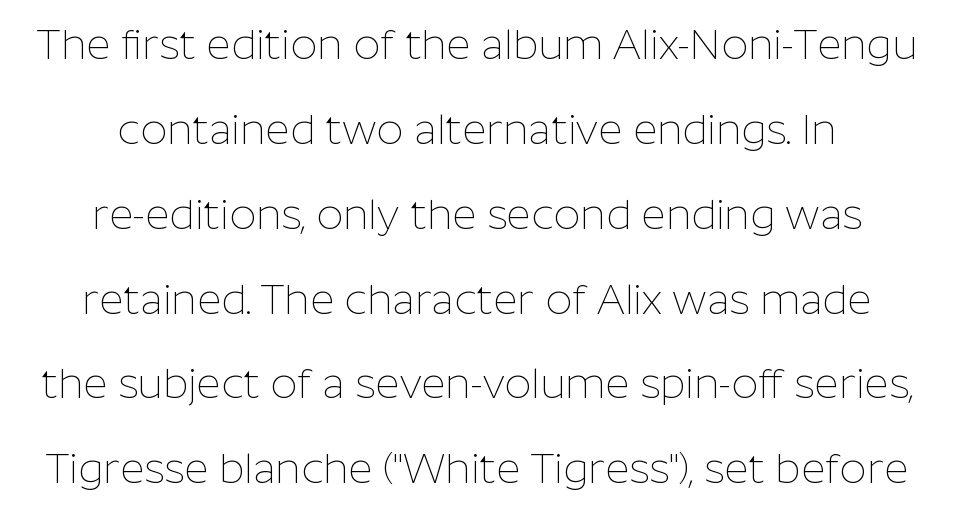
Q: Is the text bold? A: No.
Q: Is the text italic (slanted)? A: No, it is upright.
Q: Is the typeface a serif or a sans-serif typeface? A: Sans-serif.
Q: Is the text underlined? A: No.
Q: How is the paragraph aligned? A: Centered.
Q: Is the spacing between letters normal or unusually wide? A: Normal.
Q: Is the spacing between lines tight, normal or loose? A: Loose.
Q: Width (condensed, normal, or wide)? A: Normal.
Q: Stroke contrast? A: Low.
Q: x-height? A: Medium.
Q: Monospaced? A: No.
